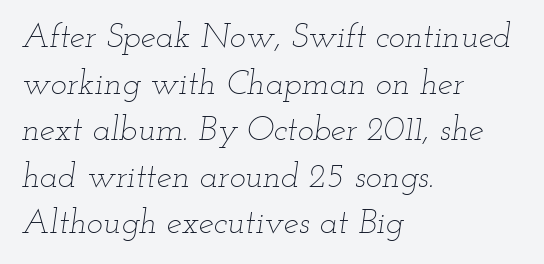
Q: Is the text bold? A: No.
Q: Is the text italic (slanted)? A: Yes, it leans right by about 12 degrees.
Q: Is the text underlined? A: No.
Q: How is the paragraph aligned? A: Left-aligned.
Q: Is the spacing between letters normal or unusually wide? A: Normal.
Q: Is the spacing between lines tight, normal or loose? A: Normal.
Q: Width (condensed, normal, or wide)? A: Wide.
Q: Stroke contrast? A: Low.
Q: x-height? A: Small.
Q: Monospaced? A: No.
